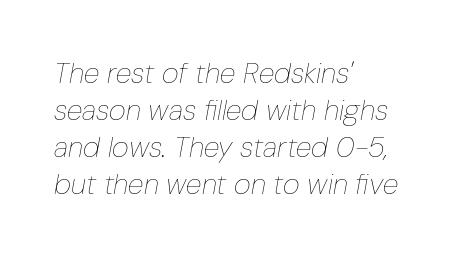
The image shows 29 px thin, condensed type, italic (leaning right); set left-aligned, normal line spacing (1.28x), normal letter spacing, not underlined; low stroke contrast and a medium x-height.
